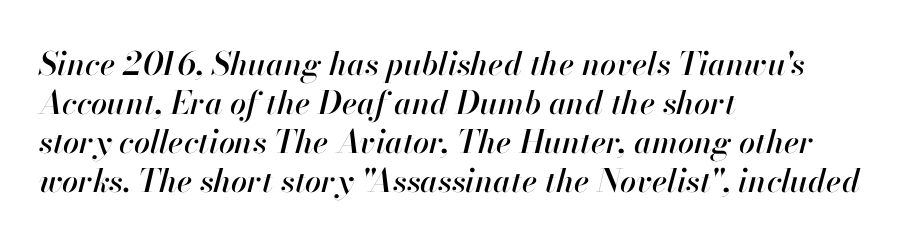
Alignment: flush left. Rendered with sloped, italic letterforms. Letter spacing: default. The rendering uses natural spacing where letterforms have individual widths.
